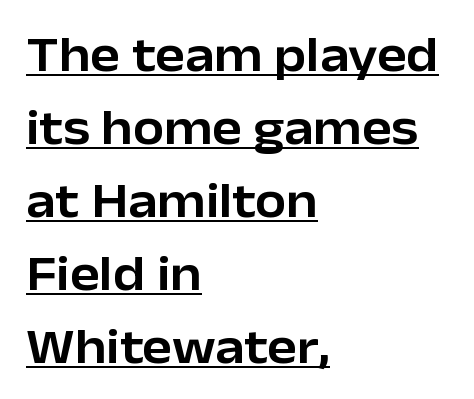
{"serif": "no", "italic": "no", "width": "normal", "stroke_contrast": "low", "x_height": "medium", "monospaced": "no", "underline": "yes", "align": "left", "line_spacing": "normal", "line_spacing_ratio": 1.46, "letter_spacing": "normal", "letter_spacing_em": 0.0, "glyph_px": 50}
